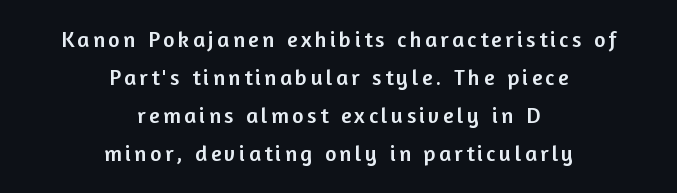
The rendering positions every line midway between the sides. Italic: no, the glyphs are upright roman. Plain, unruled lines of type.
